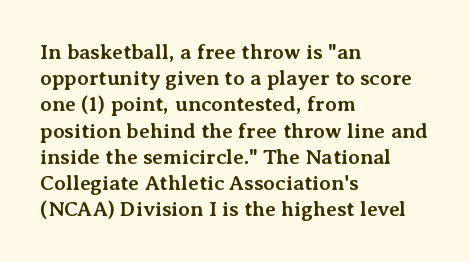
{"italic": "no", "bold": "yes", "underline": "no", "align": "left", "line_spacing": "normal", "line_spacing_ratio": 1.25, "letter_spacing": "normal", "letter_spacing_em": 0.0, "glyph_px": 21}
